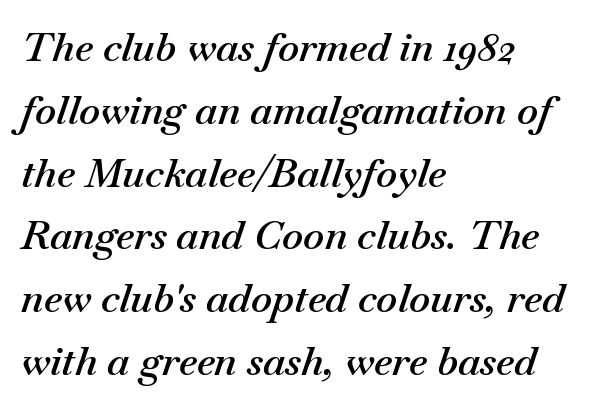
The image shows 40 px semibold type, italic (leaning right); set left-aligned, normal line spacing (1.57x), normal letter spacing, not underlined; medium stroke contrast and a small x-height.
